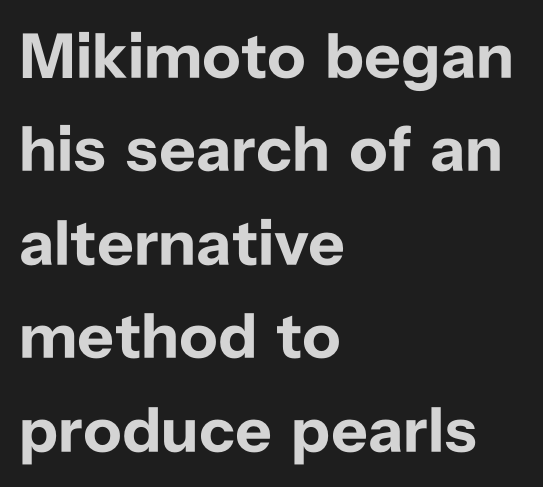
The image shows 64 px bold sans-serif type, upright; set left-aligned, normal line spacing (1.46x), normal letter spacing, not underlined; low stroke contrast and a medium x-height.
